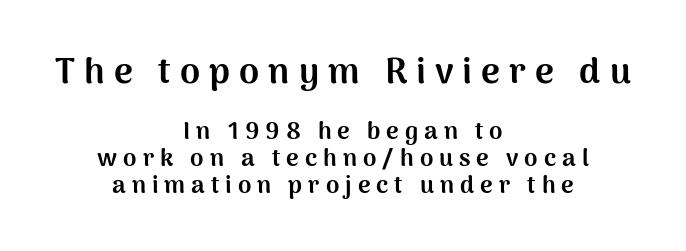
{"serif": "no", "italic": "no", "bold": "yes", "weight": "bold", "width": "normal", "stroke_contrast": "medium", "x_height": "medium", "monospaced": "no", "underline": "no", "align": "center", "line_spacing": "tight", "line_spacing_ratio": 1.12, "letter_spacing": "wide", "letter_spacing_em": 0.25, "larger_block": "first", "size_ratio": 1.5, "glyph_px": 36}
